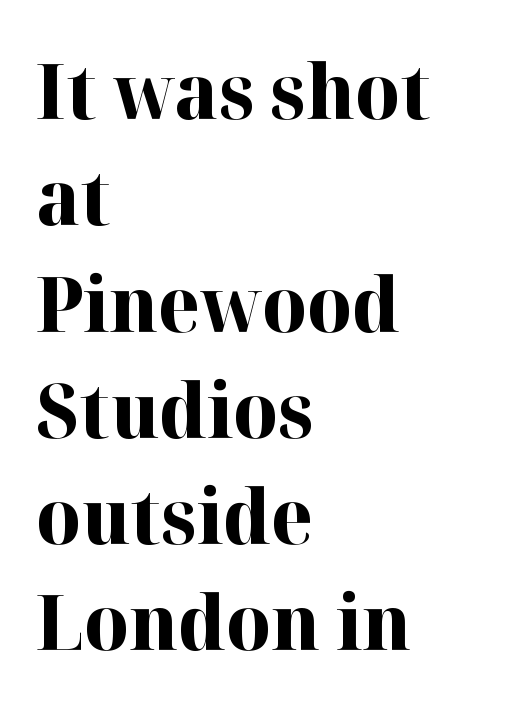
Italic: no, the glyphs are upright roman. One glance says typical: line gaps are just what's usual. These words are printed bold, with thick strokes throughout. Each letter keeps its own natural width here, so spacing adapts to shape.
